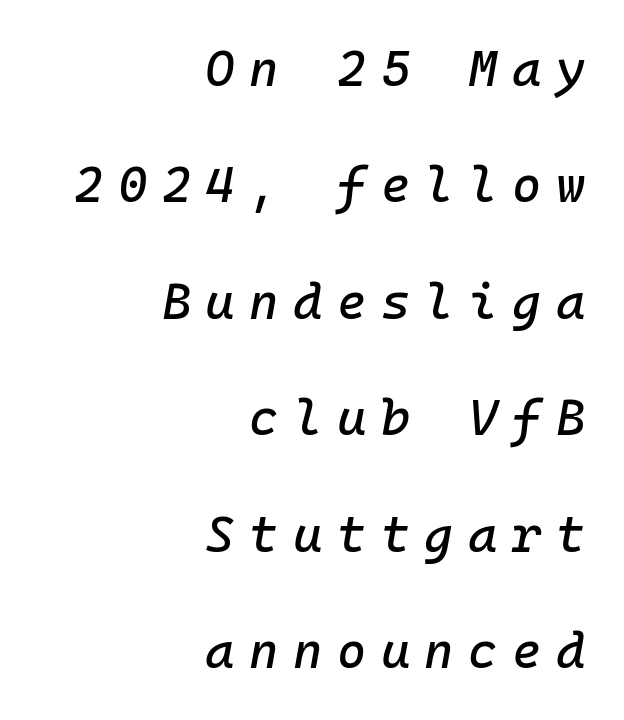
No word sits above an underline. This rendering widens character spacing well past its baseline value. What's the leading like? Stretched, with rows far apart. Note the uniform advance width — an 'i' takes as much space as an 'm'. Posture: slanted.
